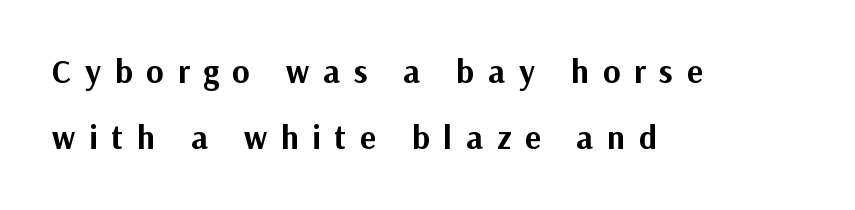
Q: Is the text bold? A: Yes.
Q: Is the text italic (slanted)? A: No, it is upright.
Q: Is the typeface a serif or a sans-serif typeface? A: Sans-serif.
Q: Is the text underlined? A: No.
Q: How is the paragraph aligned? A: Left-aligned.
Q: Is the spacing between letters normal or unusually wide? A: Unusually wide.
Q: Is the spacing between lines tight, normal or loose? A: Loose.
Q: Width (condensed, normal, or wide)? A: Normal.
Q: Stroke contrast? A: Medium.
Q: x-height? A: Medium.
Q: Monospaced? A: No.
